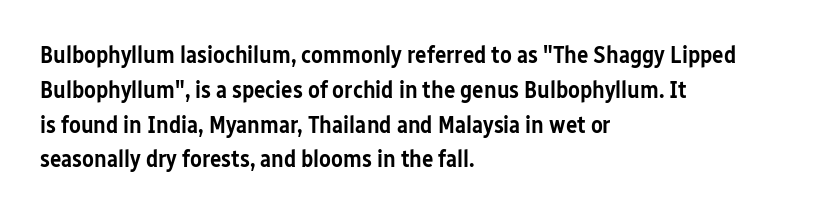
The image shows 24 px text type, upright; set left-aligned, normal line spacing (1.45x), normal letter spacing, not underlined.
